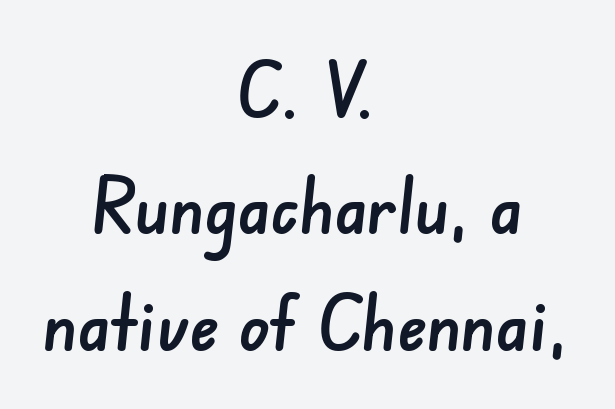
The image shows 77 px sans-serif type; set centered, normal line spacing (1.51x), normal letter spacing, not underlined; low stroke contrast and a small x-height.
